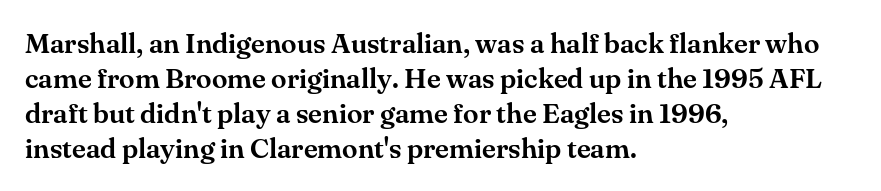
The letters stand straight up with perfectly vertical stems. Nothing unusual about the tracking: characters are spaced as the font intends. The ragged edge is on the right, which tells us the setting is flush left. A normal amount of white space separates one row of letters from the next.
